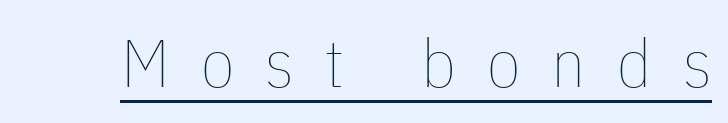
Q: Is the text bold? A: No.
Q: Is the text italic (slanted)? A: No, it is upright.
Q: Is the text underlined? A: Yes.
Q: Is the spacing between letters normal or unusually wide? A: Unusually wide.
Q: Width (condensed, normal, or wide)? A: Condensed.
Q: Stroke contrast? A: Low.
Q: x-height? A: Medium.
Q: Monospaced? A: No.
